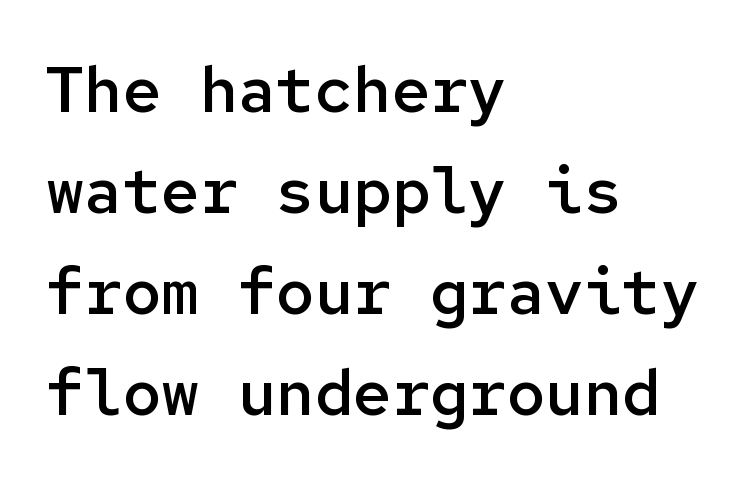
The image shows 64 px semibold sans-serif type, upright, monospaced; set left-aligned, normal line spacing (1.58x), normal letter spacing, not underlined; low stroke contrast and a medium x-height.
